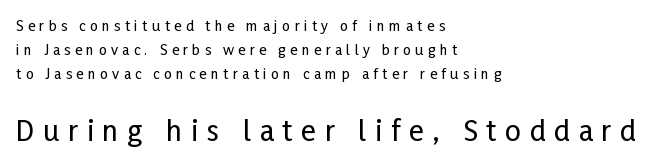
The image shows 28 px condensed sans-serif type, upright; set left-aligned, line spacing 1.73x, unusually wide letter spacing (+0.31 em), not underlined; the second (bottom) block is 2.0x larger; low stroke contrast and a medium x-height.
